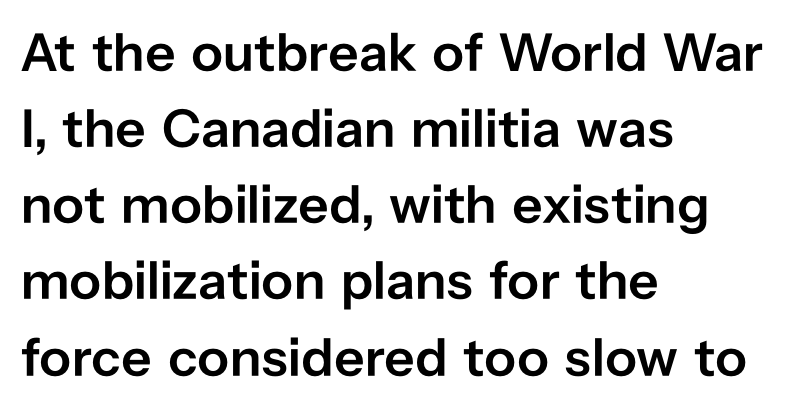
This sample is left-justified, so line endings fall wherever the words run out. How would I describe the line gaps? Plain and ordinary. Tall strokes in this sample are plumb rather than angled. The letters advance in unequal steps, a hallmark of proportional type.
